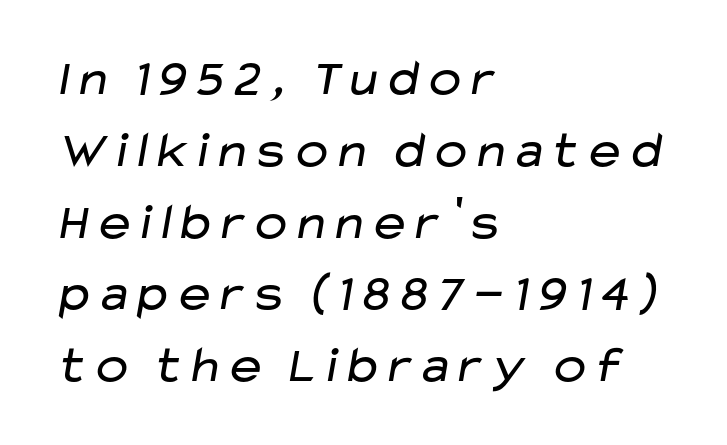
The image shows 52 px regular-weight, wide sans-serif type; set left-aligned, normal line spacing (1.38x), normal letter spacing, not underlined; low stroke contrast and a medium x-height.
